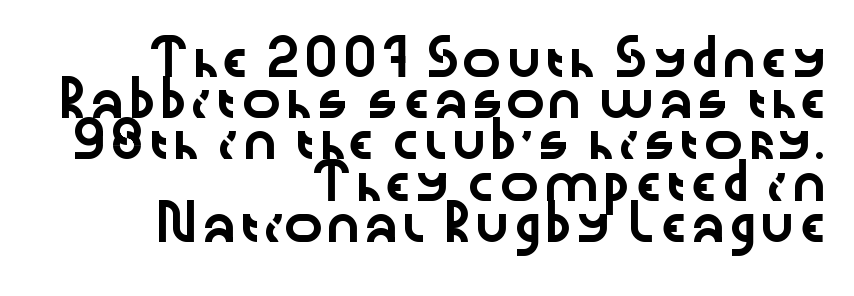
{"serif": "no", "italic": "no", "width": "wide", "stroke_contrast": "low", "x_height": "medium", "monospaced": "no", "underline": "no", "align": "right", "line_spacing": "normal", "line_spacing_ratio": 1.25, "letter_spacing": "normal", "letter_spacing_em": 0.0, "glyph_px": 33}
